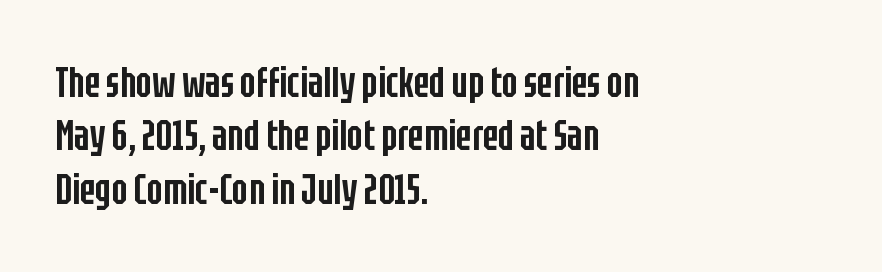
{"serif": "no", "italic": "no", "bold": "semi", "weight": "semibold", "width": "condensed", "stroke_contrast": "low", "x_height": "large", "monospaced": "no", "underline": "no", "align": "left", "line_spacing": "normal", "line_spacing_ratio": 1.27, "letter_spacing": "normal", "letter_spacing_em": 0.0, "glyph_px": 42}
